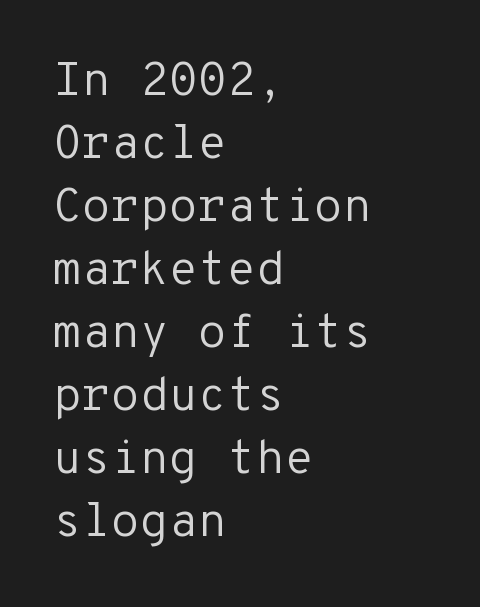
Typographically, this falls in the sans-serif category. No extra ink here — the face is not bold. Vertical strokes here are truly vertical. Glance below the letters and you will spot only blank space.
